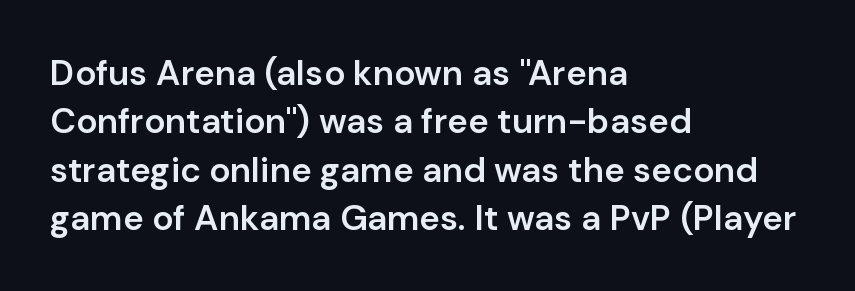
The image shows 35 px semibold sans-serif type, upright; set left-aligned, normal line spacing (1.38x), normal letter spacing, not underlined; low stroke contrast and a medium x-height.
